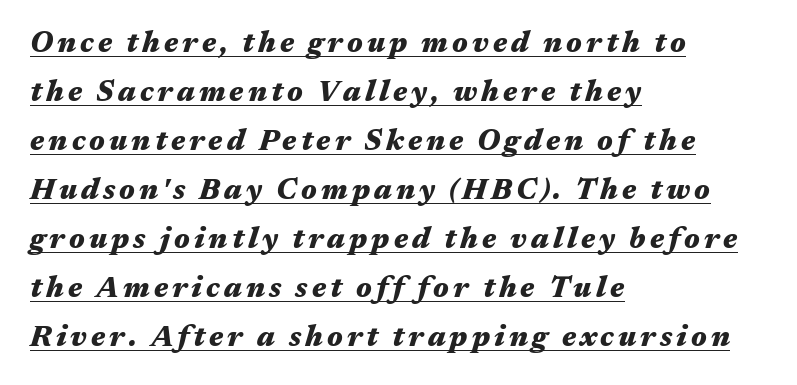
This sample has the flowing, uneven cadence of proportional lettering. Underlining? Definitely there. Caption: multi-line text, flush left, ragged right. The passage shown is emphatically bold. The specimen reads as italic at a glance. Interline gaps are of average width in this sample.
